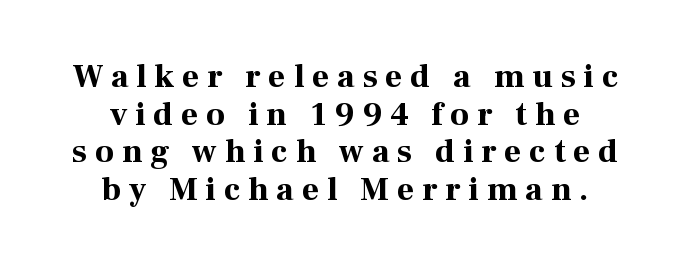
Q: Is the text bold? A: Yes.
Q: Is the text italic (slanted)? A: No, it is upright.
Q: Is the typeface a serif or a sans-serif typeface? A: Serif.
Q: Is the text underlined? A: No.
Q: How is the paragraph aligned? A: Centered.
Q: Is the spacing between letters normal or unusually wide? A: Unusually wide.
Q: Is the spacing between lines tight, normal or loose? A: Tight.
Q: Width (condensed, normal, or wide)? A: Normal.
Q: Stroke contrast? A: High.
Q: x-height? A: Medium.
Q: Monospaced? A: No.
